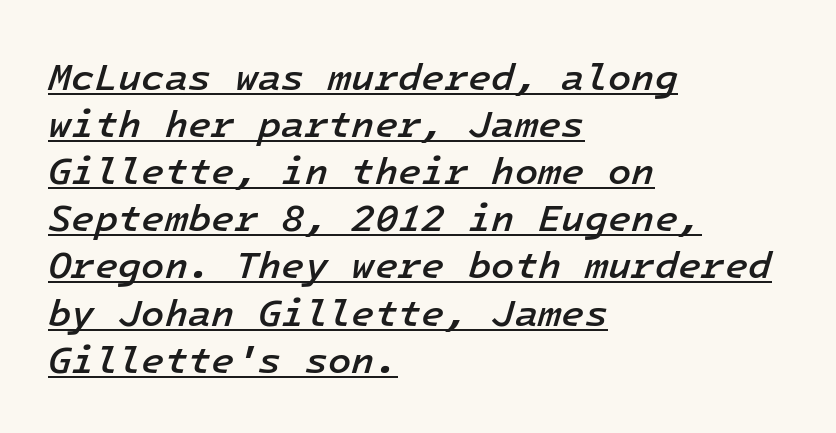
{"italic": "yes", "lean": "right", "slant_degrees": 16, "bold": "semi", "weight": "semibold", "width": "normal", "stroke_contrast": "low", "x_height": "medium", "monospaced": "yes", "underline": "yes", "align": "left", "line_spacing_ratio": 1.24, "letter_spacing": "normal", "letter_spacing_em": 0.0, "glyph_px": 38}
